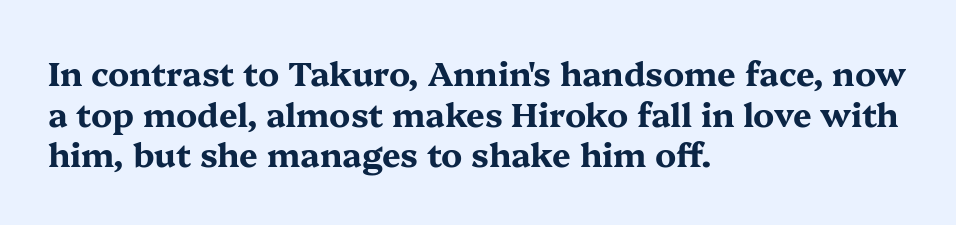
Q: Is the text bold? A: Yes.
Q: Is the text italic (slanted)? A: No, it is upright.
Q: Is the typeface a serif or a sans-serif typeface? A: Serif.
Q: Is the text underlined? A: No.
Q: How is the paragraph aligned? A: Left-aligned.
Q: Is the spacing between letters normal or unusually wide? A: Normal.
Q: Width (condensed, normal, or wide)? A: Wide.
Q: Stroke contrast? A: Medium.
Q: x-height? A: Medium.
Q: Monospaced? A: No.
